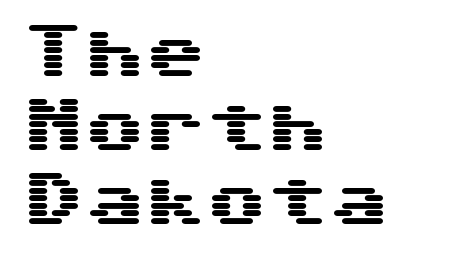
The image shows 61 px wide sans-serif type, upright; set left-aligned, line spacing 1.21x, normal letter spacing, not underlined; medium stroke contrast and a medium x-height.
